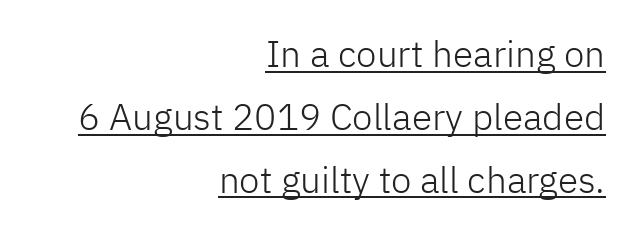
A normal amount of white space separates one row of letters from the next. Note: no serifs on the glyphs. The face used here is proportionally spaced, like ordinary book or web type. These lines keep a tight, regular rhythm from letter to letter.
